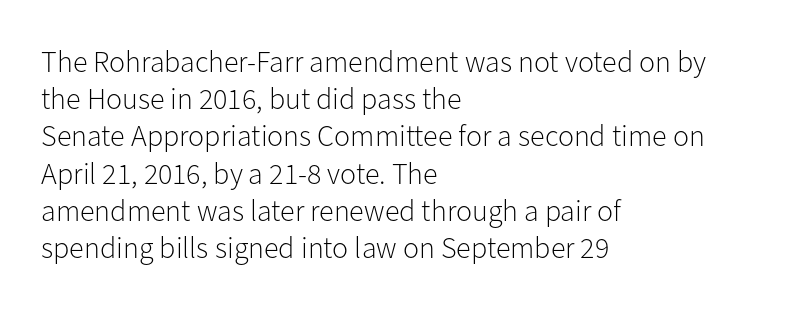
Q: Is the text bold? A: No.
Q: Is the text italic (slanted)? A: No, it is upright.
Q: Is the typeface a serif or a sans-serif typeface? A: Sans-serif.
Q: Is the text underlined? A: No.
Q: How is the paragraph aligned? A: Left-aligned.
Q: Is the spacing between letters normal or unusually wide? A: Normal.
Q: Width (condensed, normal, or wide)? A: Normal.
Q: Stroke contrast? A: Low.
Q: x-height? A: Medium.
Q: Monospaced? A: No.
